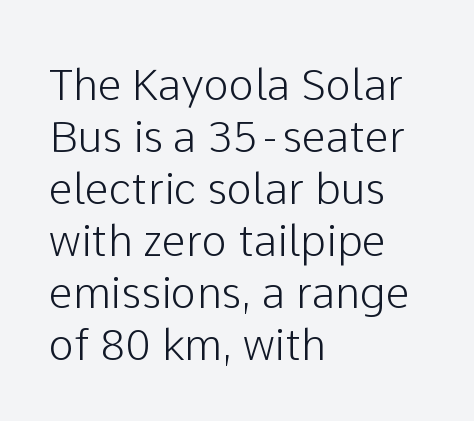
The image shows 43 px sans-serif type, upright; set left-aligned, line spacing 1.21x, normal letter spacing, not underlined; low stroke contrast and a medium x-height.
